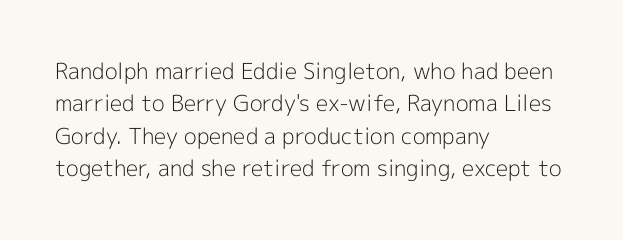
The image shows 22 px text type, upright; set left-aligned, normal line spacing (1.47x), normal letter spacing, not underlined.
